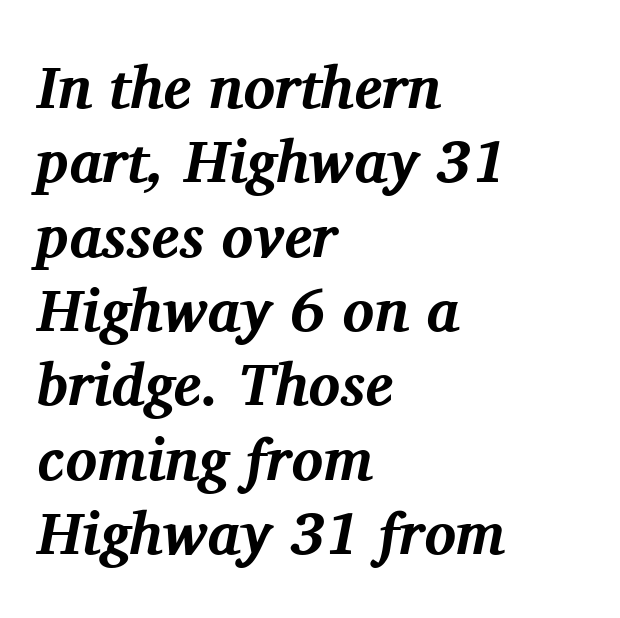
{"serif": "yes", "italic": "yes", "lean": "right", "slant_degrees": 11, "bold": "yes", "weight": "bold", "width": "normal", "stroke_contrast": "medium", "x_height": "medium", "monospaced": "no", "underline": "no", "align": "left", "line_spacing": "normal", "line_spacing_ratio": 1.26, "letter_spacing": "normal", "letter_spacing_em": 0.0, "glyph_px": 59}
